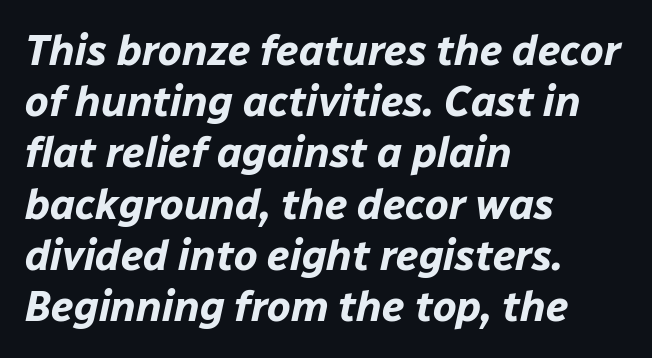
The image shows 42 px bold type, italic (leaning right); set left-aligned, line spacing 1.22x, normal letter spacing, not underlined; low stroke contrast and a medium x-height.
